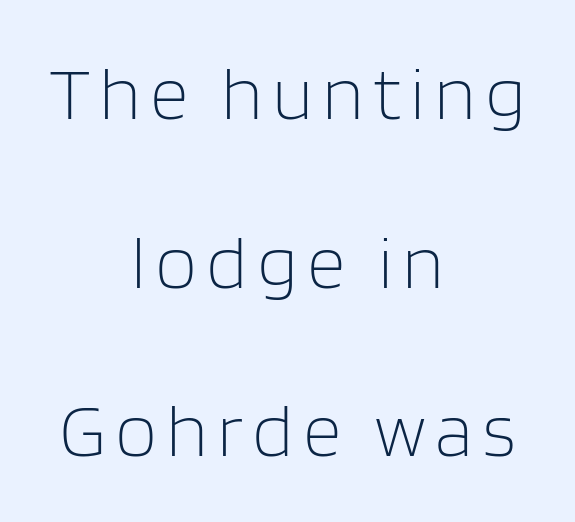
{"serif": "no", "italic": "no", "bold": "no", "weight": "light", "width": "normal", "stroke_contrast": "low", "x_height": "large", "monospaced": "no", "underline": "no", "align": "center", "line_spacing": "loose", "line_spacing_ratio": 2.22, "glyph_px": 76}
